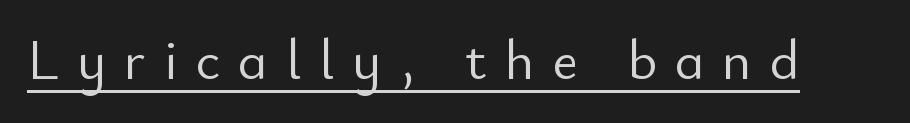
A typographer would call this underscored text. This sample uses expanded letter spacing, leaving extra air between glyphs. Are there feet on the stems? There aren't — it's a sans. Summary of weight: not heavy and not bold. This sample uses an upright cut, with every glyph sitting square on the baseline.
